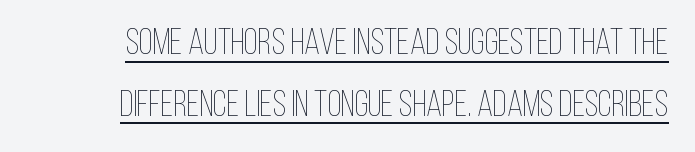
The image shows 36 px thin, condensed type, upright; set line spacing 1.71x, normal letter spacing, underlined; low stroke contrast and a large x-height.
